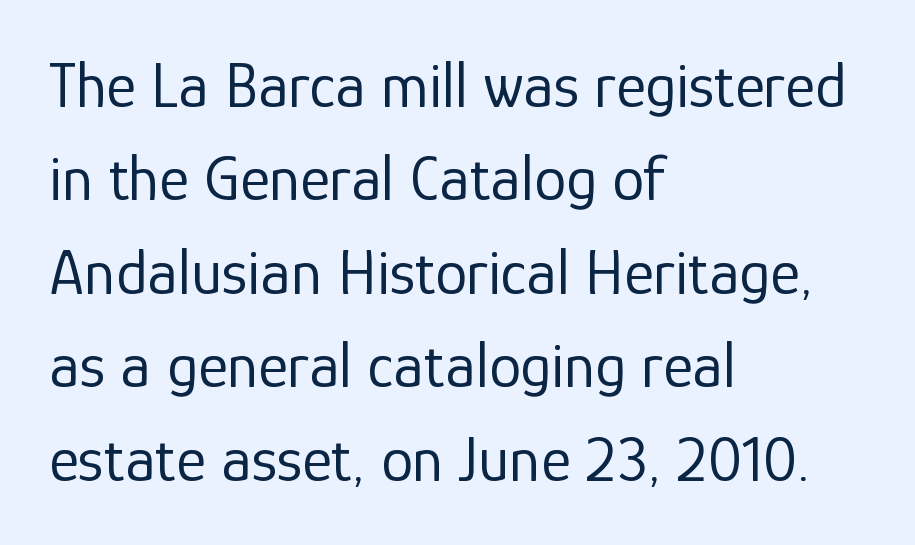
The type is set solid horizontally, with unmodified tracking. The words here are not underlined. This is the regular roman posture of the typeface. On a weight scale, this lands at 450 or below. Each letter keeps its own natural width here, so spacing adapts to shape. The space between consecutive lines is moderate.
